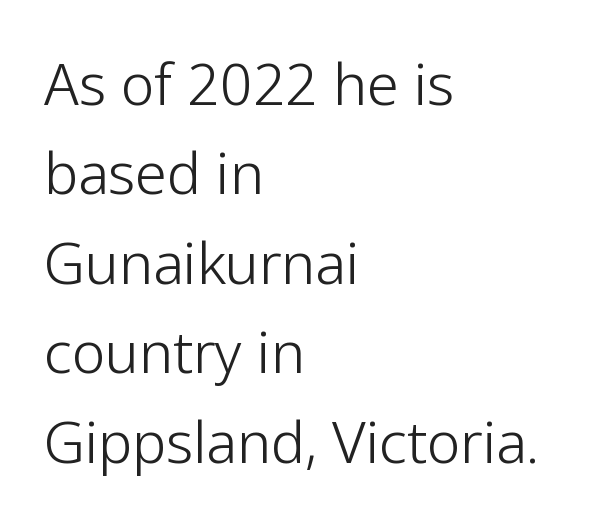
{"serif": "no", "italic": "no", "bold": "no", "weight": "light", "width": "normal", "stroke_contrast": "low", "x_height": "medium", "monospaced": "no", "underline": "no", "align": "left", "line_spacing": "normal", "line_spacing_ratio": 1.57, "letter_spacing": "normal", "letter_spacing_em": 0.0, "glyph_px": 57}
